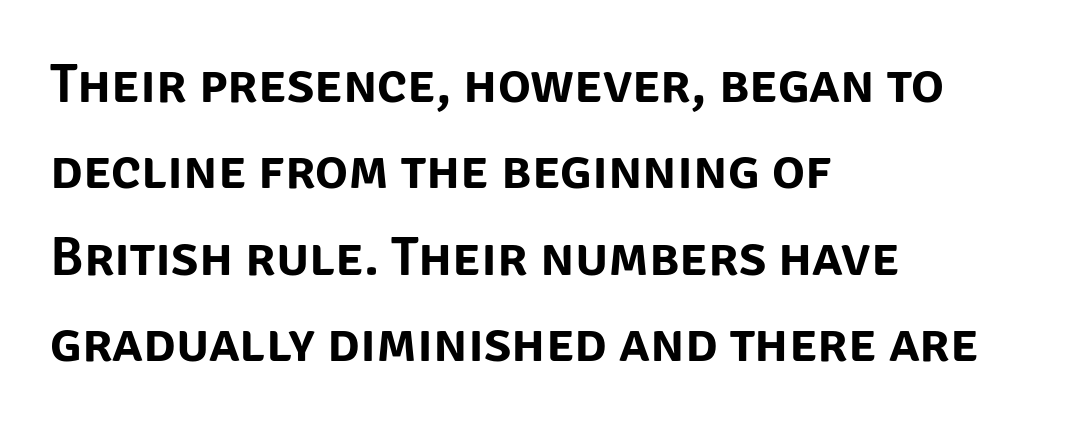
The image shows 55 px sans-serif type, upright; set left-aligned, normal line spacing (1.57x), normal letter spacing, not underlined; low stroke contrast and a large x-height.
